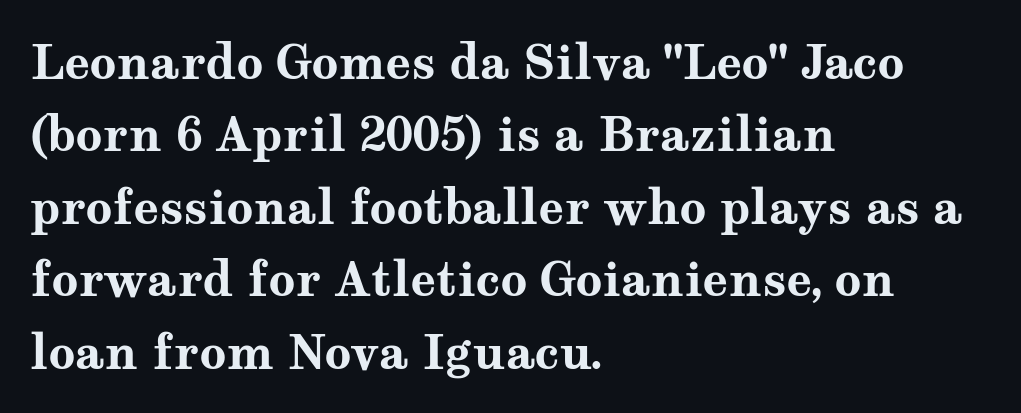
The image shows 47 px bold, wide serif type, upright; set left-aligned, normal line spacing (1.54x), normal letter spacing, not underlined; medium stroke contrast and a medium x-height.
